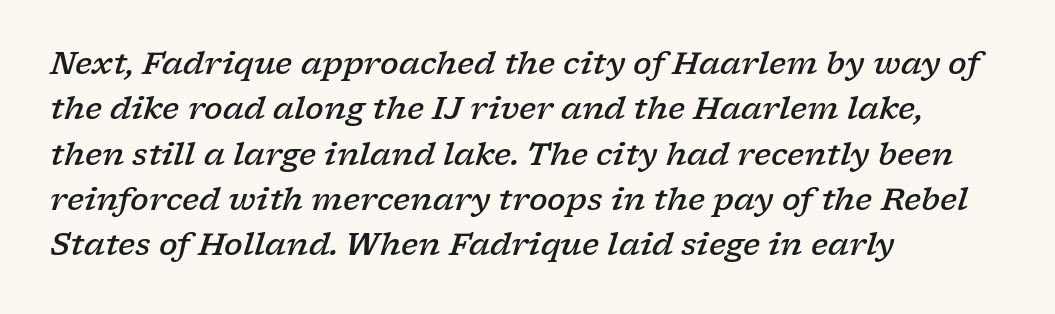
{"serif": "yes", "italic": "yes", "lean": "right", "slant_degrees": 17, "bold": "semi", "weight": "semibold", "width": "wide", "stroke_contrast": "low", "x_height": "medium", "monospaced": "no", "underline": "no", "align": "left", "line_spacing": "normal", "line_spacing_ratio": 1.46, "letter_spacing": "normal", "letter_spacing_em": 0.0, "glyph_px": 31}
